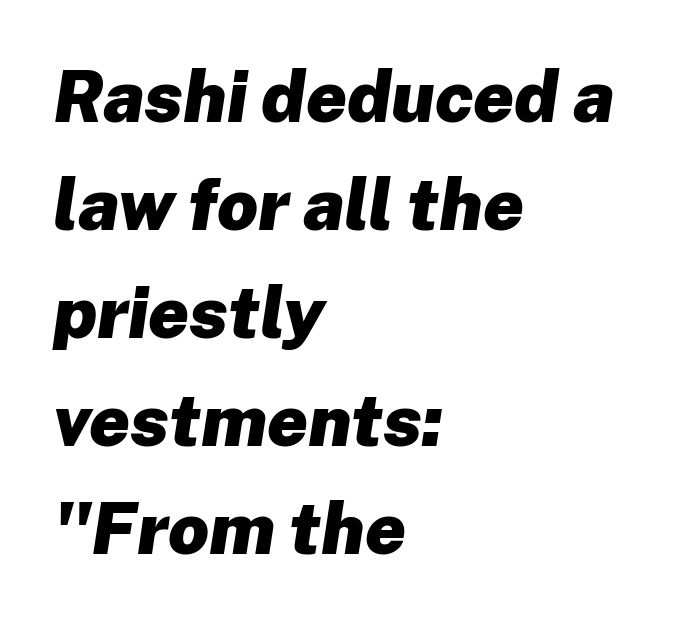
Q: Is the text bold? A: Yes.
Q: Is the text italic (slanted)? A: Yes, it leans right by about 8 degrees.
Q: Is the text underlined? A: No.
Q: How is the paragraph aligned? A: Left-aligned.
Q: Is the spacing between letters normal or unusually wide? A: Normal.
Q: Is the spacing between lines tight, normal or loose? A: Normal.
Q: Width (condensed, normal, or wide)? A: Normal.
Q: Stroke contrast? A: Low.
Q: x-height? A: Medium.
Q: Monospaced? A: No.
